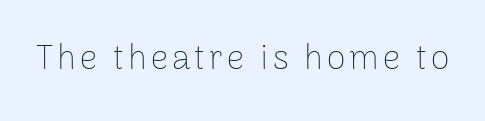
No chunkiness to these letters — they're not bold. The words here are not underlined. You could not count columns in this text — the font is proportionally spaced. Italic: no, the glyphs are upright roman.
